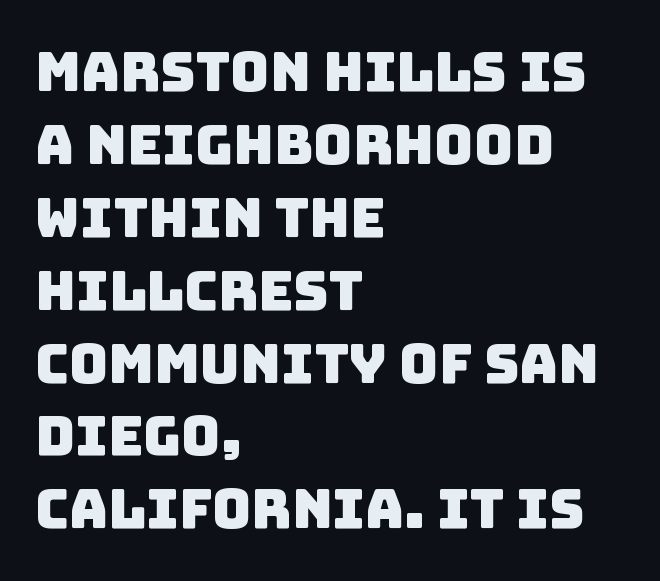
The image shows 54 px sans-serif type; set left-aligned, normal line spacing (1.35x), normal letter spacing, not underlined; low stroke contrast and a large x-height.
